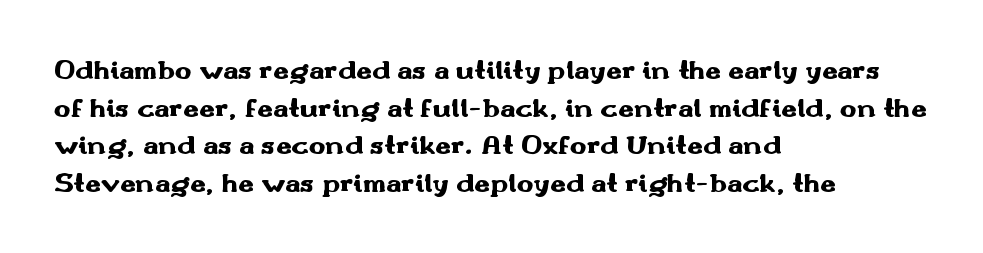
Q: Is the text bold? A: Yes.
Q: Is the text italic (slanted)? A: No, it is upright.
Q: Is the typeface a serif or a sans-serif typeface? A: Sans-serif.
Q: Is the text underlined? A: No.
Q: How is the paragraph aligned? A: Left-aligned.
Q: Is the spacing between letters normal or unusually wide? A: Normal.
Q: Is the spacing between lines tight, normal or loose? A: Normal.
Q: Width (condensed, normal, or wide)? A: Wide.
Q: Stroke contrast? A: Medium.
Q: x-height? A: Small.
Q: Monospaced? A: No.
